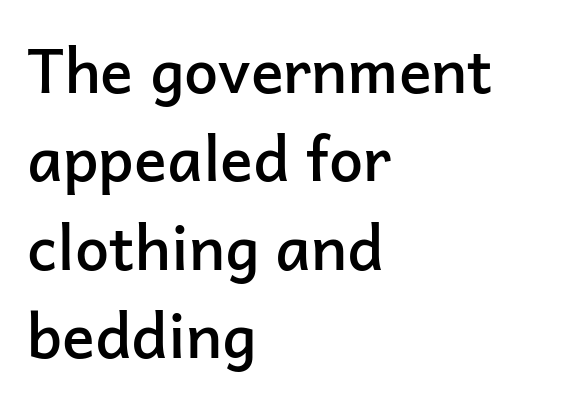
{"serif": "no", "italic": "no", "bold": "semi", "weight": "semibold", "width": "normal", "stroke_contrast": "low", "x_height": "medium", "monospaced": "no", "underline": "no", "align": "left", "line_spacing": "normal", "line_spacing_ratio": 1.45, "letter_spacing": "normal", "letter_spacing_em": 0.0, "glyph_px": 61}
